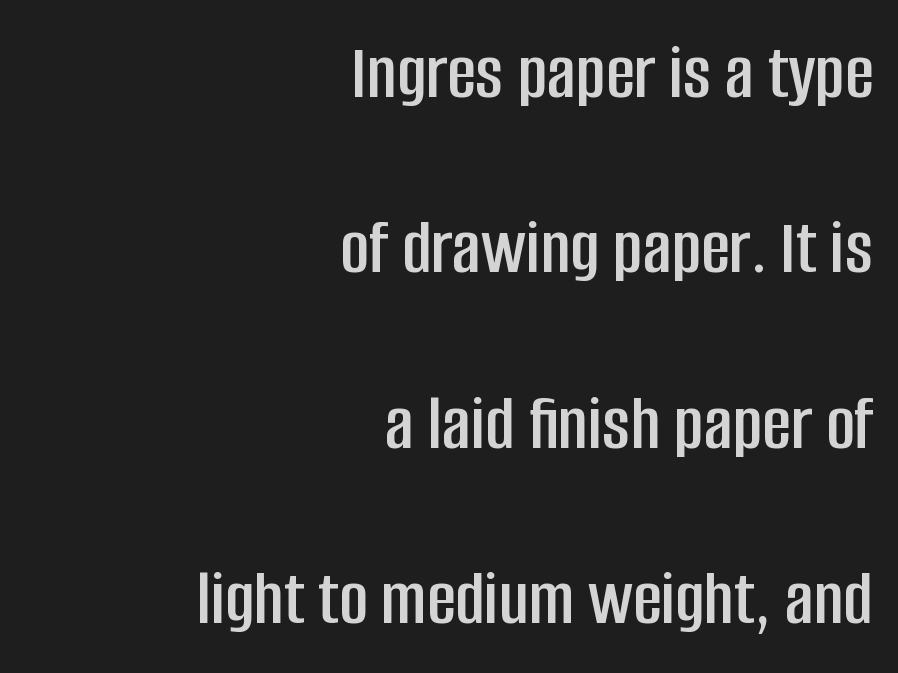
Q: Is the text italic (slanted)? A: No, it is upright.
Q: Is the typeface a serif or a sans-serif typeface? A: Sans-serif.
Q: Is the text underlined? A: No.
Q: How is the paragraph aligned? A: Right-aligned.
Q: Is the spacing between letters normal or unusually wide? A: Normal.
Q: Is the spacing between lines tight, normal or loose? A: Loose.
Q: Width (condensed, normal, or wide)? A: Condensed.
Q: Stroke contrast? A: Low.
Q: x-height? A: Large.
Q: Monospaced? A: No.
